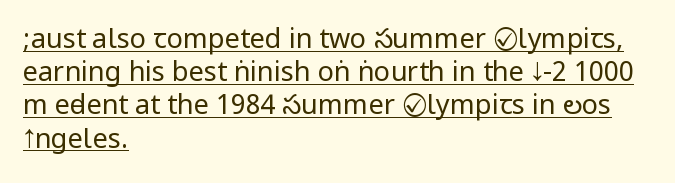
Q: Is the text bold? A: No.
Q: Is the text italic (slanted)? A: No, it is upright.
Q: Is the text underlined? A: Yes.
Q: How is the paragraph aligned? A: Left-aligned.
Q: Is the spacing between letters normal or unusually wide? A: Normal.
